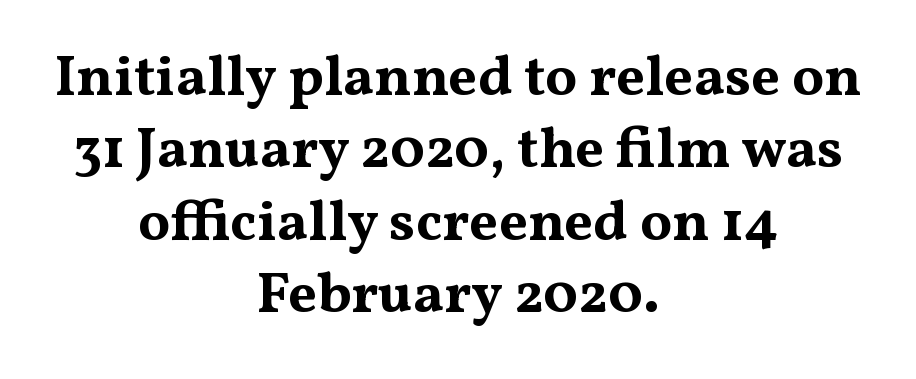
The image shows 57 px bold, wide serif type, upright; set centered, normal line spacing (1.27x), normal letter spacing, not underlined; medium stroke contrast and a medium x-height.
